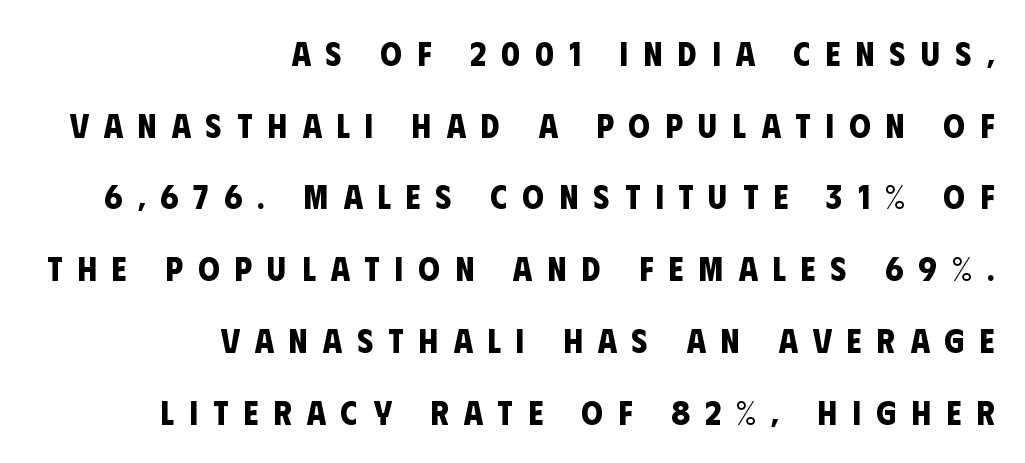
Looks like regular typesetting: each glyph gets only the width it needs. Tracking here is generous; glyphs stand well apart from one another. Only glyphs here, with clear space below each row. These lines are composed in type without serifs. Line endings align vertically; line beginnings do not.
